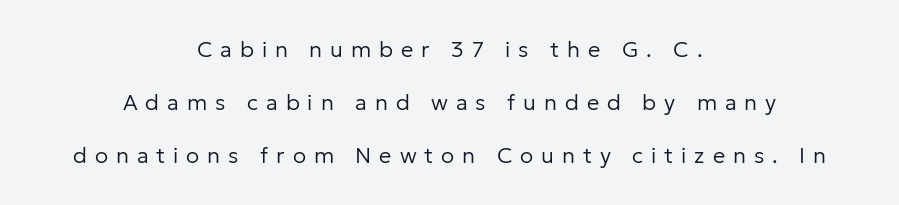
The image shows 22 px text type, upright; set centered, loose line spacing (2.4x), unusually wide letter spacing (+0.36 em), not underlined.
